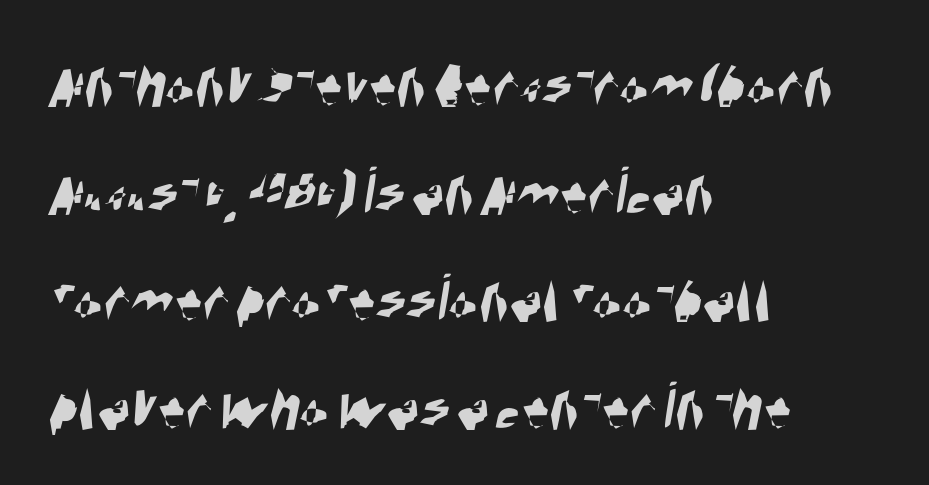
The image shows 69 px condensed sans-serif type; set left-aligned, normal line spacing (1.56x), normal letter spacing, not underlined; high stroke contrast and a large x-height.
